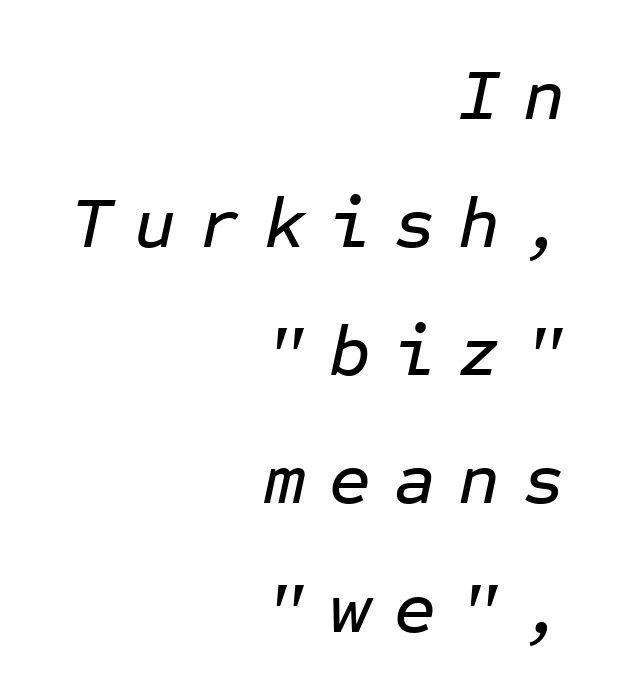
{"italic": "yes", "lean": "right", "slant_degrees": 12, "width": "normal", "stroke_contrast": "low", "x_height": "medium", "monospaced": "yes", "underline": "no", "align": "right", "line_spacing_ratio": 1.78, "letter_spacing": "wide", "letter_spacing_em": 0.32, "glyph_px": 72}
